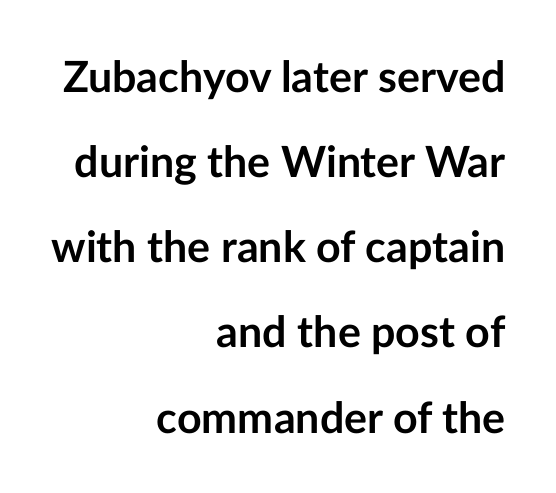
These lines carry a lot of weight — the face is fully bold. One-word summary of the alignment: right. Descenders are the only things crossing below the line. These lines stand farther apart than default settings would place them.
